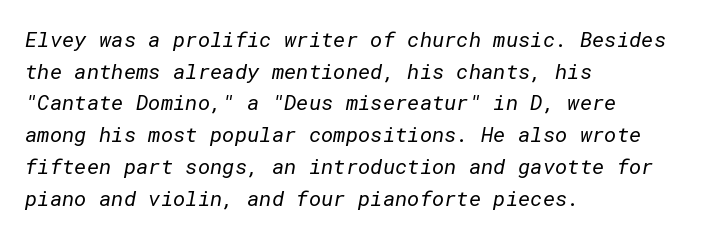
The image shows 21 px text type; set left-aligned, normal line spacing (1.51x), normal letter spacing, not underlined.
